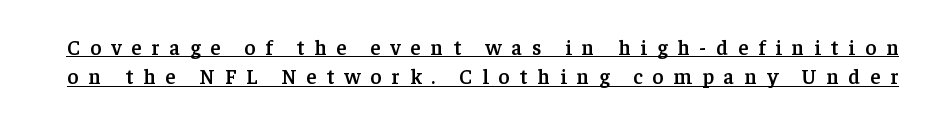
The glyphs are accompanied by a horizontal stroke just below them. Posture: straight, roman, zero tilt. Observe the wide spacing: letters keep a clear distance from each other. Normally led — the rows are evenly, conventionally spaced.
